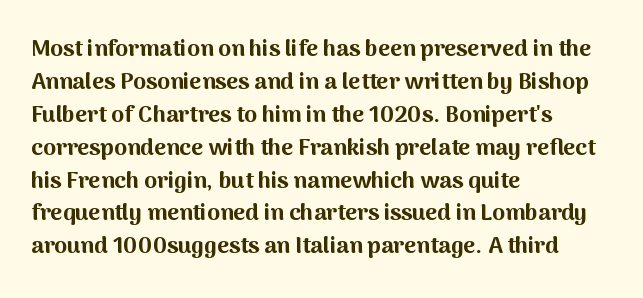
{"italic": "no", "bold": "yes", "underline": "no", "align": "left", "line_spacing": "normal", "line_spacing_ratio": 1.43, "letter_spacing": "normal", "letter_spacing_em": 0.0, "glyph_px": 23}
